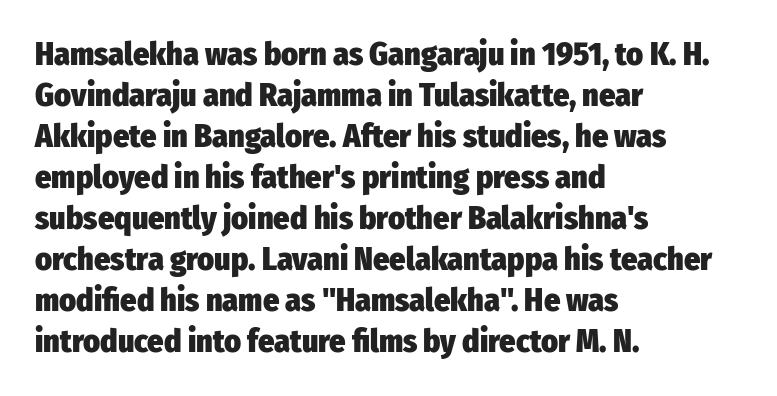
{"serif": "no", "italic": "no", "bold": "yes", "weight": "heavy", "width": "condensed", "stroke_contrast": "low", "x_height": "medium", "monospaced": "no", "underline": "no", "align": "left", "line_spacing": "normal", "line_spacing_ratio": 1.28, "letter_spacing": "normal", "letter_spacing_em": 0.0, "glyph_px": 32}
